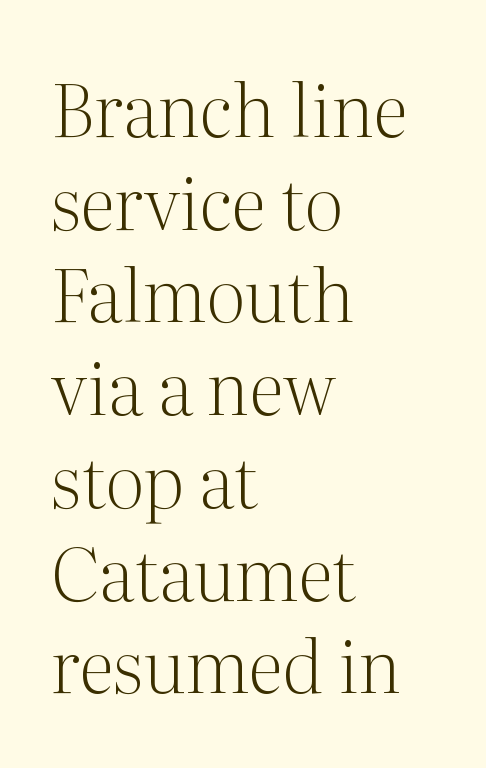
The image shows 73 px light serif type, upright; set left-aligned, normal line spacing (1.27x), normal letter spacing, not underlined; medium stroke contrast and a medium x-height.
